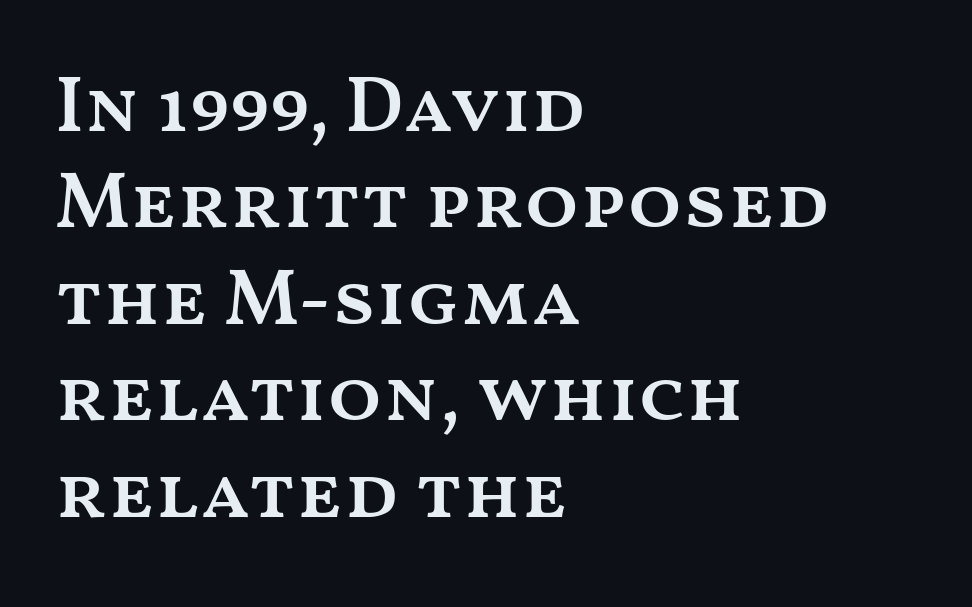
Q: Is the text bold? A: Semi-bold.
Q: Is the text italic (slanted)? A: No, it is upright.
Q: Is the text underlined? A: No.
Q: How is the paragraph aligned? A: Left-aligned.
Q: Is the spacing between letters normal or unusually wide? A: Normal.
Q: Width (condensed, normal, or wide)? A: Wide.
Q: Stroke contrast? A: Medium.
Q: x-height? A: Medium.
Q: Monospaced? A: No.
